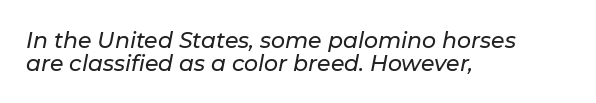
Q: Is the text italic (slanted)? A: Yes, it leans right by about 11 degrees.
Q: Is the text underlined? A: No.
Q: How is the paragraph aligned? A: Left-aligned.
Q: Is the spacing between letters normal or unusually wide? A: Normal.
Q: Is the spacing between lines tight, normal or loose? A: Tight.
